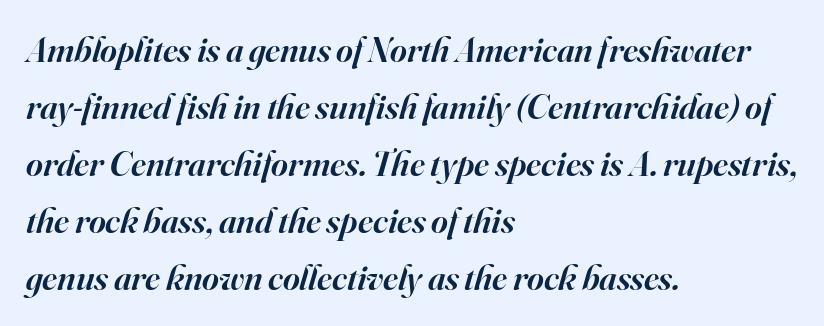
A bare baseline throughout the passage. Typographic density is moderately raised because the face is semibold. The face used here is rendered with its standard letterfit. If you drew a line through each stem, it would be angled. Do the characters align in a grid? No, the font is proportional. How would I describe the line gaps? Plain and ordinary.
